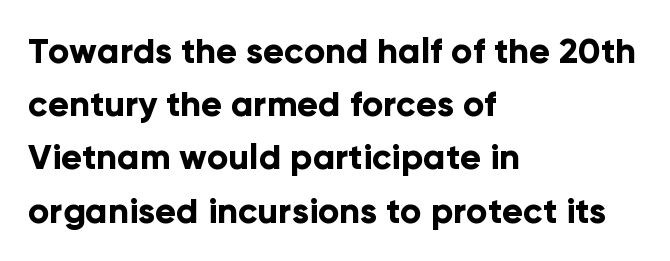
Q: Is the text bold? A: Yes.
Q: Is the text italic (slanted)? A: No, it is upright.
Q: Is the typeface a serif or a sans-serif typeface? A: Sans-serif.
Q: Is the text underlined? A: No.
Q: How is the paragraph aligned? A: Left-aligned.
Q: Is the spacing between letters normal or unusually wide? A: Normal.
Q: Is the spacing between lines tight, normal or loose? A: Normal.
Q: Width (condensed, normal, or wide)? A: Normal.
Q: Stroke contrast? A: Low.
Q: x-height? A: Medium.
Q: Monospaced? A: No.
